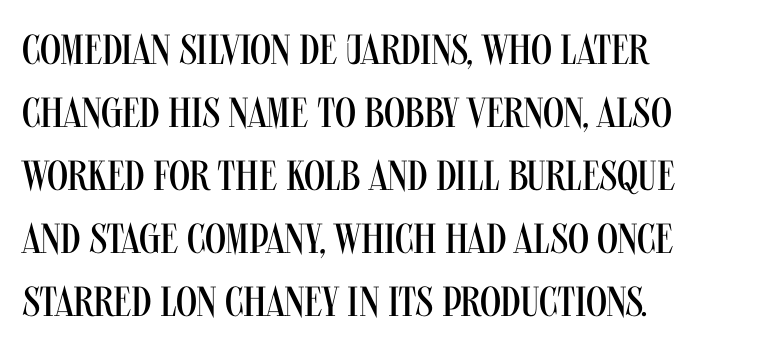
The image shows 42 px regular-weight, condensed sans-serif type, upright; set left-aligned, normal line spacing (1.5x), normal letter spacing, not underlined; medium stroke contrast and a large x-height.
